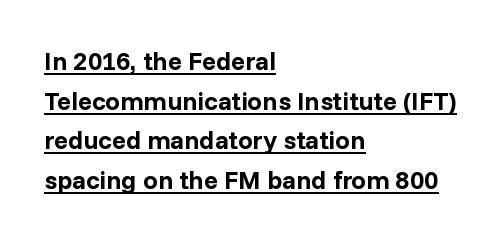
{"italic": "no", "bold": "yes", "underline": "yes", "align": "left", "line_spacing": "normal", "line_spacing_ratio": 1.52, "letter_spacing": "normal", "letter_spacing_em": 0.0, "glyph_px": 26}
